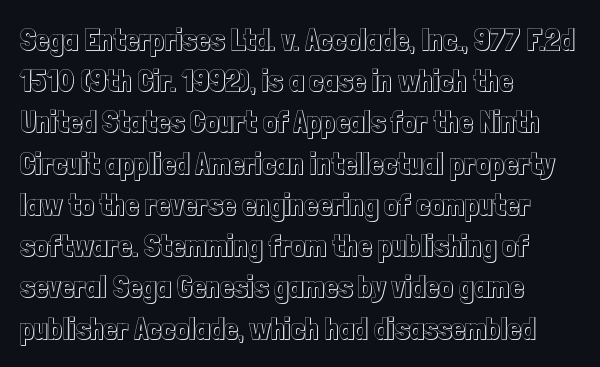
{"italic": "no", "width": "condensed", "x_height": "medium", "monospaced": "no", "underline": "no", "align": "left", "line_spacing": "normal", "line_spacing_ratio": 1.33, "letter_spacing": "normal", "letter_spacing_em": 0.0, "glyph_px": 31}
